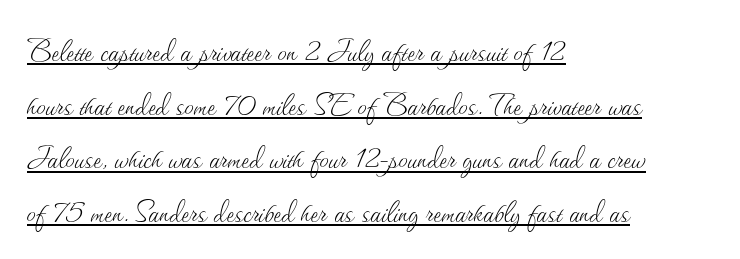
The image shows 37 px thin type; set left-aligned, normal line spacing (1.45x), normal letter spacing, underlined; medium stroke contrast and a small x-height.
